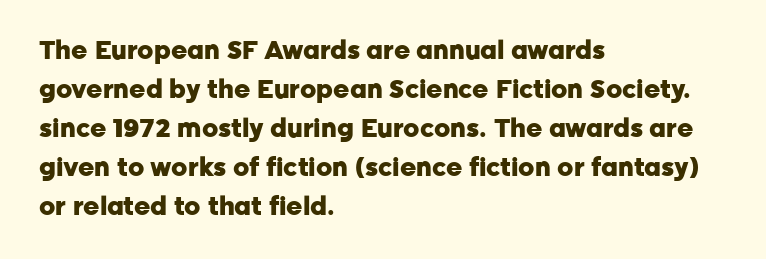
Vertical strokes here are truly vertical. In terms of letterspacing, this is plain default setting. This block has exactly the height ordinary leading produces. Pretty heavy lettering here — definitely bold.
